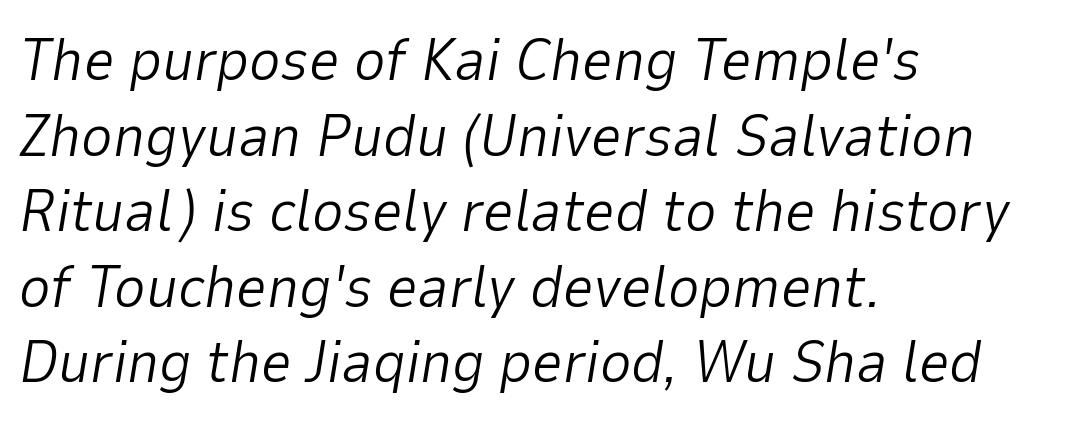
Q: Is the text bold? A: No.
Q: Is the text italic (slanted)? A: Yes, it leans right by about 9 degrees.
Q: Is the text underlined? A: No.
Q: How is the paragraph aligned? A: Left-aligned.
Q: Is the spacing between letters normal or unusually wide? A: Normal.
Q: Is the spacing between lines tight, normal or loose? A: Normal.
Q: Width (condensed, normal, or wide)? A: Normal.
Q: Stroke contrast? A: Low.
Q: x-height? A: Medium.
Q: Monospaced? A: No.
